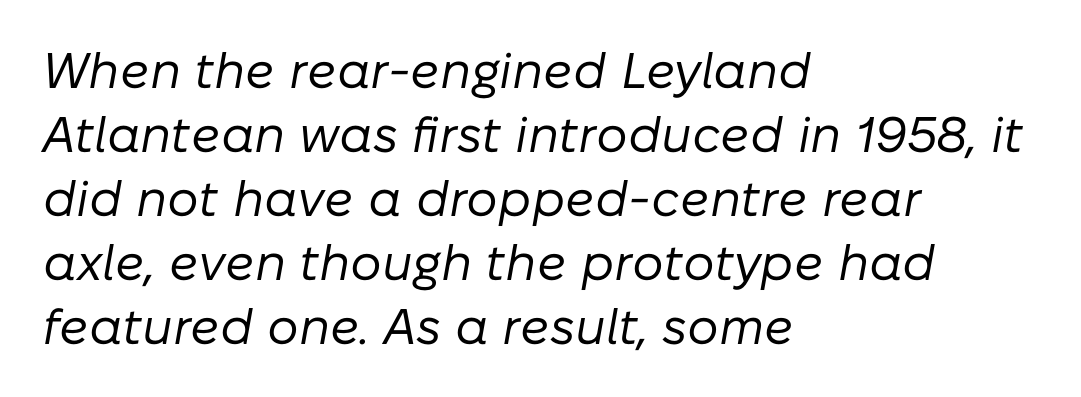
The passage shown stacks its lines at a standard gap. The strokes are not fattened; the text isn't bold. There's an unmistakable incline to the writing here. Looks like regular typesetting: each glyph gets only the width it needs.
